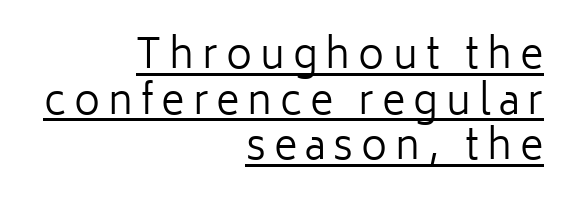
Q: Is the text bold? A: No.
Q: Is the text italic (slanted)? A: No, it is upright.
Q: Is the typeface a serif or a sans-serif typeface? A: Sans-serif.
Q: Is the text underlined? A: Yes.
Q: How is the paragraph aligned? A: Right-aligned.
Q: Is the spacing between letters normal or unusually wide? A: Unusually wide.
Q: Is the spacing between lines tight, normal or loose? A: Tight.
Q: Width (condensed, normal, or wide)? A: Normal.
Q: Stroke contrast? A: Low.
Q: x-height? A: Medium.
Q: Monospaced? A: No.
